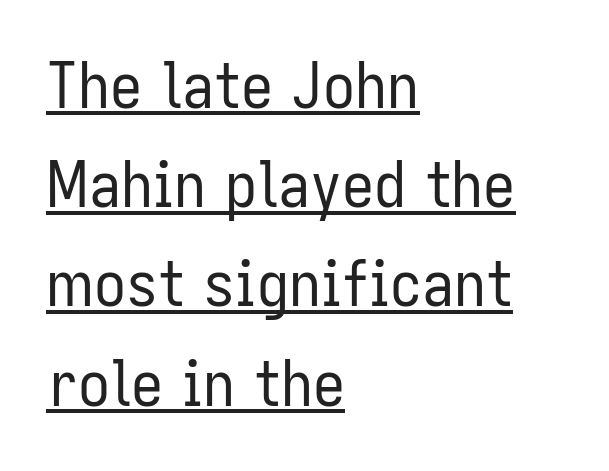
{"serif": "no", "italic": "no", "bold": "no", "weight": "regular", "width": "condensed", "stroke_contrast": "low", "x_height": "medium", "monospaced": "no", "underline": "yes", "align": "left", "line_spacing": "normal", "line_spacing_ratio": 1.55, "letter_spacing": "normal", "letter_spacing_em": 0.0, "glyph_px": 64}
